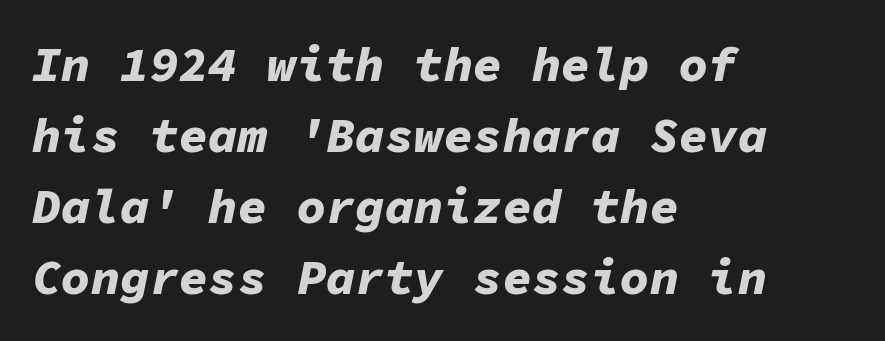
The image shows 49 px bold type, italic (leaning right), monospaced; set left-aligned, normal line spacing (1.45x), normal letter spacing, not underlined; low stroke contrast and a medium x-height.
